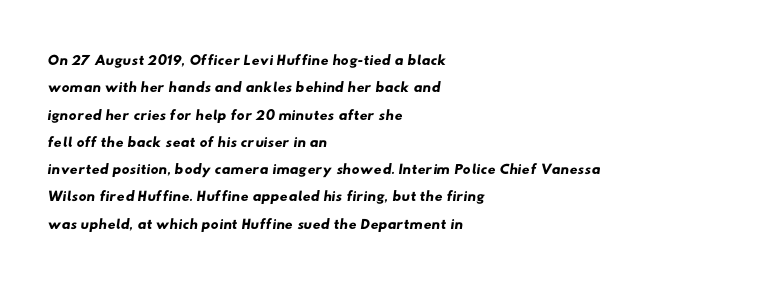
{"underline": "no", "align": "left", "line_spacing_ratio": 1.24, "letter_spacing": "normal", "letter_spacing_em": 0.0, "glyph_px": 22}
